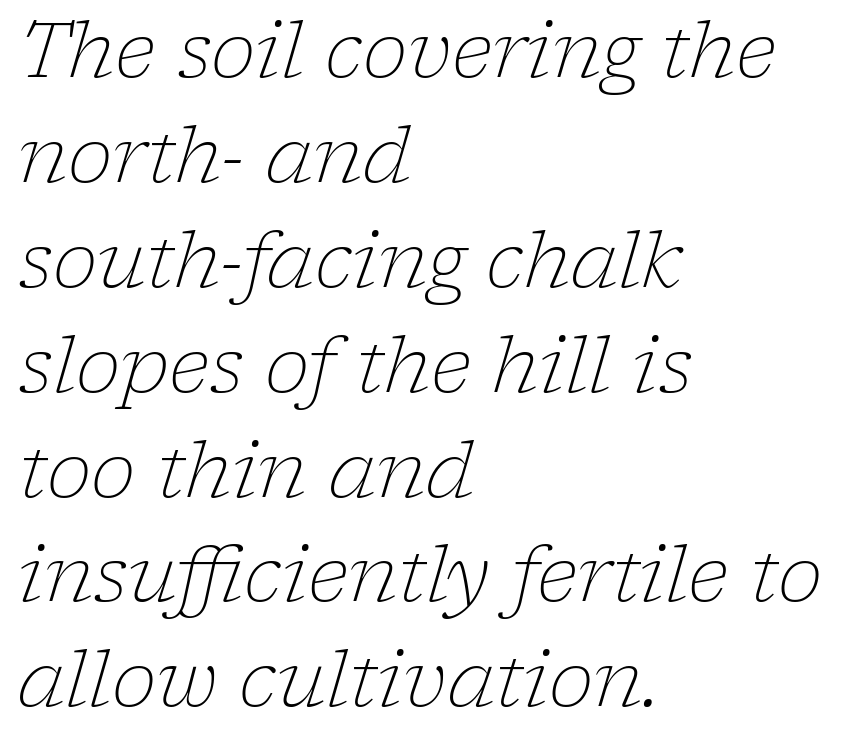
{"serif": "yes", "italic": "yes", "lean": "right", "slant_degrees": 17, "bold": "no", "weight": "light", "width": "normal", "stroke_contrast": "low", "x_height": "medium", "monospaced": "no", "underline": "no", "align": "left", "line_spacing": "normal", "line_spacing_ratio": 1.38, "letter_spacing": "normal", "letter_spacing_em": 0.0, "glyph_px": 76}
